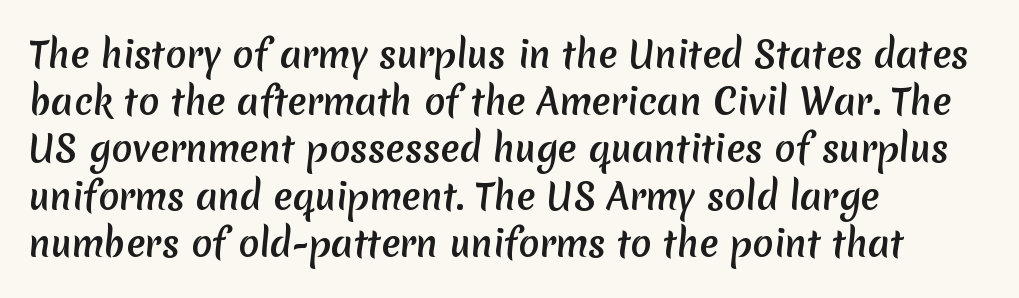
The image shows 35 px sans-serif type; set left-aligned, normal line spacing (1.35x), normal letter spacing, not underlined; medium stroke contrast and a medium x-height.
